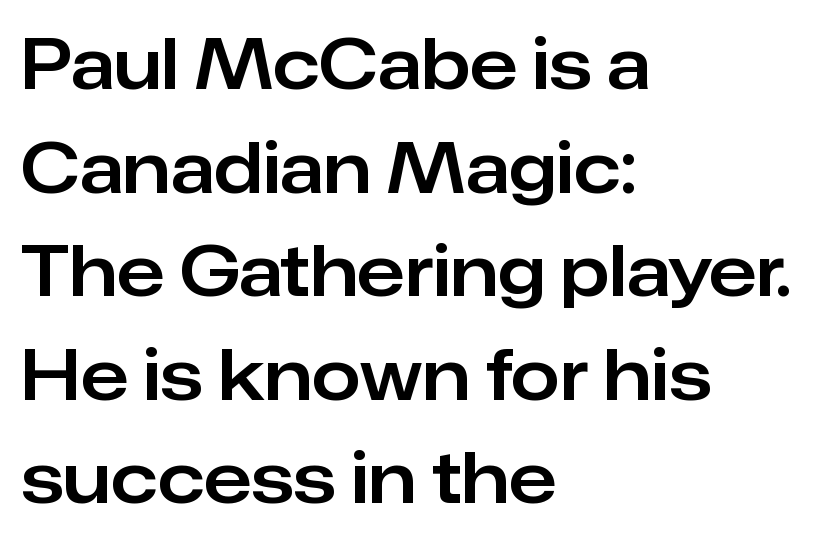
Whoever set this chose a conventional vertical rhythm. Look at the bottom of the vertical strokes: they stop flat, with no serifs. This sample is left-justified, so line endings fall wherever the words run out. Letter spacing: default.
